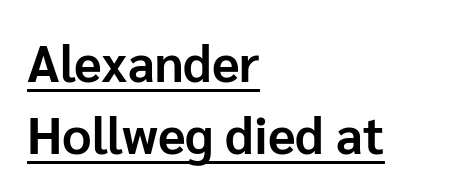
{"serif": "no", "italic": "no", "bold": "yes", "weight": "bold", "width": "normal", "stroke_contrast": "low", "x_height": "medium", "monospaced": "no", "underline": "yes", "align": "left", "line_spacing": "normal", "line_spacing_ratio": 1.41, "letter_spacing": "normal", "letter_spacing_em": 0.0, "glyph_px": 51}
